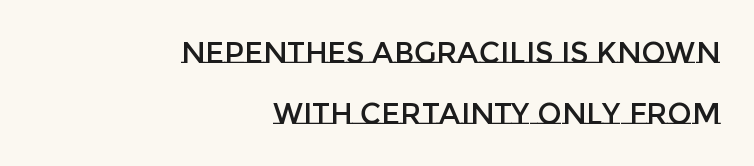
{"italic": "no", "width": "normal", "stroke_contrast": "low", "x_height": "large", "monospaced": "no", "underline": "no", "align": "right", "line_spacing": "loose", "line_spacing_ratio": 2.1, "letter_spacing": "normal", "letter_spacing_em": 0.0, "glyph_px": 29}
